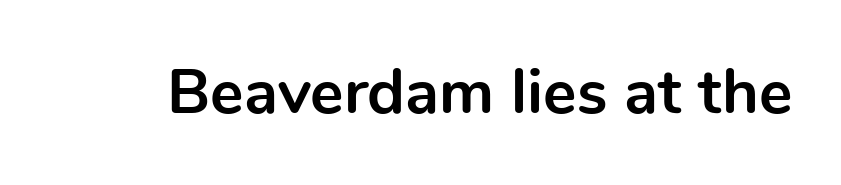
Think of a printed novel: that variable character pitch is what you see here. Letters rest on an invisible, unmarked baseline. A typesetter would call this zero additional tracking. The typography opts for an upright posture over an oblique one. The face used here has the dense, thick strokes of a bold.
